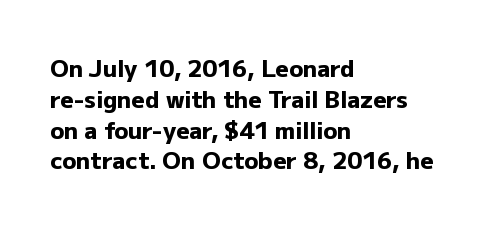
{"italic": "no", "bold": "yes", "underline": "no", "align": "left", "line_spacing": "normal", "line_spacing_ratio": 1.34, "letter_spacing": "normal", "letter_spacing_em": 0.0, "glyph_px": 23}
